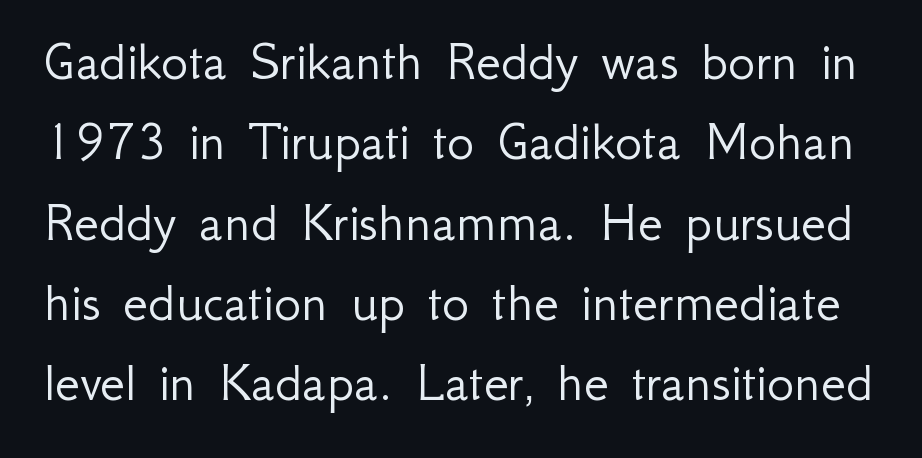
The image shows 57 px light sans-serif type, upright; set normal line spacing (1.41x), normal letter spacing, not underlined; low stroke contrast and a small x-height.
